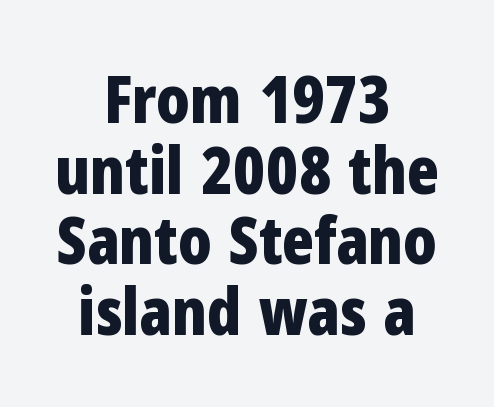
{"serif": "no", "italic": "no", "bold": "yes", "weight": "bold", "width": "condensed", "stroke_contrast": "low", "x_height": "medium", "monospaced": "no", "underline": "no", "align": "center", "line_spacing": "tight", "line_spacing_ratio": 1.07, "letter_spacing": "normal", "letter_spacing_em": 0.0, "glyph_px": 66}
